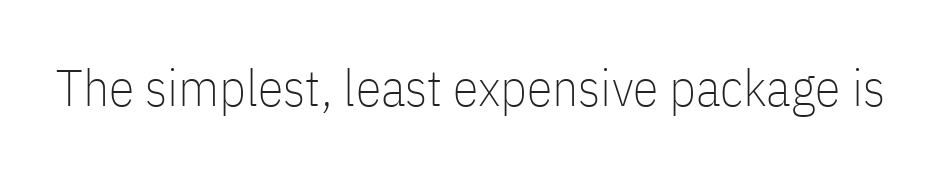
{"serif": "no", "italic": "no", "bold": "no", "weight": "thin", "width": "condensed", "stroke_contrast": "low", "x_height": "medium", "monospaced": "no", "underline": "no", "letter_spacing": "normal", "letter_spacing_em": 0.0, "glyph_px": 52}
